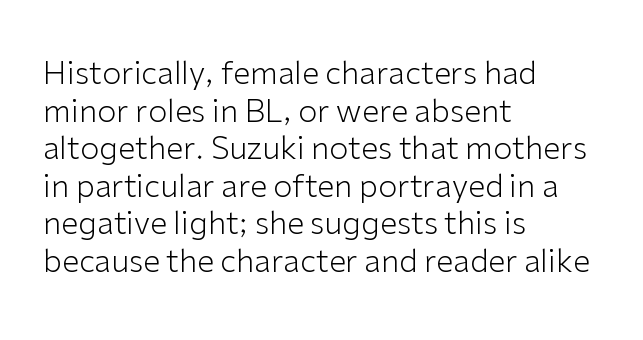
{"serif": "no", "italic": "no", "bold": "no", "weight": "light", "width": "normal", "stroke_contrast": "low", "x_height": "medium", "monospaced": "no", "underline": "no", "align": "left", "line_spacing_ratio": 1.21, "letter_spacing": "normal", "letter_spacing_em": 0.0, "glyph_px": 31}
